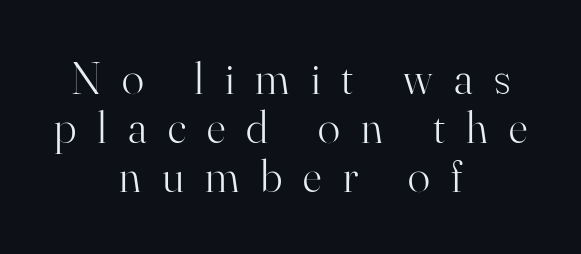
If you drew a line through each stem, it would be perfectly vertical. The block of text is dense from top to bottom, with scant space between rows. The letters look calm and open, with moderate or lighter stems. A clean baseline with only descenders dipping below it.
